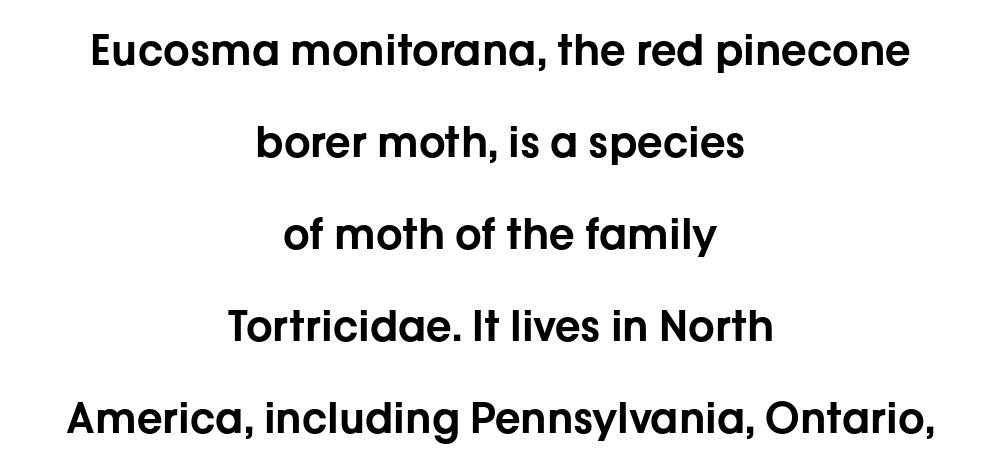
{"serif": "no", "italic": "no", "width": "normal", "stroke_contrast": "low", "x_height": "medium", "monospaced": "no", "underline": "no", "align": "center", "line_spacing": "loose", "line_spacing_ratio": 2.19, "letter_spacing": "normal", "letter_spacing_em": 0.0, "glyph_px": 42}
